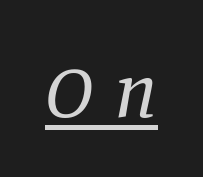
The image shows 77 px regular-weight serif type, italic (leaning right); set unusually wide letter spacing (+0.28 em), underlined; low stroke contrast and a large x-height.
